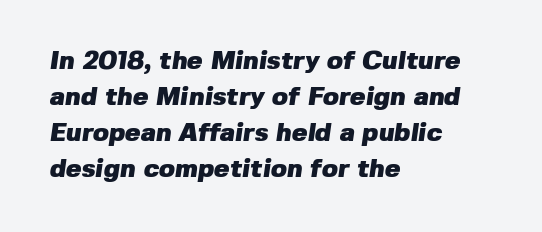
{"bold": "yes", "underline": "no", "align": "left", "line_spacing": "normal", "line_spacing_ratio": 1.38, "letter_spacing": "normal", "letter_spacing_em": 0.0, "glyph_px": 26}
